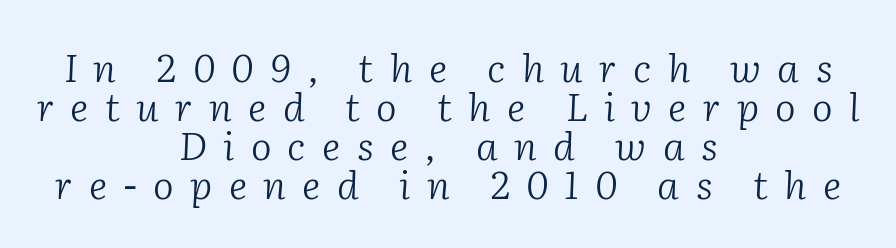
The image shows 39 px light serif type, italic (leaning right); set centered, tight line spacing (1.0x), unusually wide letter spacing (+0.42 em), not underlined; low stroke contrast and a medium x-height.
